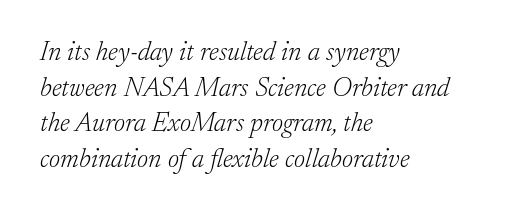
The image shows 27 px text type, italic (leaning right); set left-aligned, normal line spacing (1.32x), normal letter spacing, not underlined.
